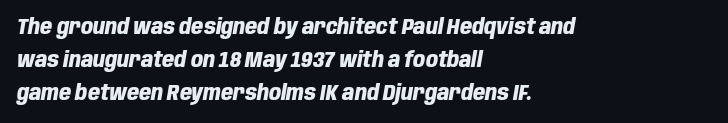
{"italic": "yes", "lean": "right", "slant_degrees": 10, "bold": "yes", "underline": "no", "align": "left", "line_spacing": "normal", "line_spacing_ratio": 1.56, "letter_spacing": "normal", "letter_spacing_em": 0.0, "glyph_px": 21}
